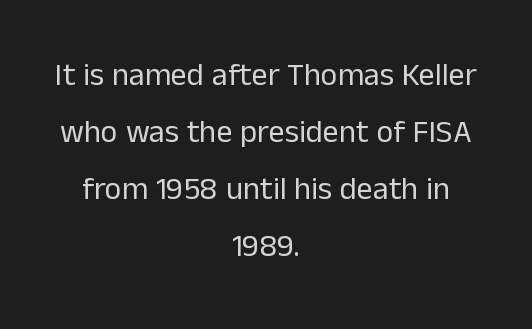
Q: Is the text bold? A: No.
Q: Is the text italic (slanted)? A: No, it is upright.
Q: Is the typeface a serif or a sans-serif typeface? A: Sans-serif.
Q: Is the text underlined? A: No.
Q: How is the paragraph aligned? A: Centered.
Q: Is the spacing between letters normal or unusually wide? A: Normal.
Q: Width (condensed, normal, or wide)? A: Normal.
Q: Stroke contrast? A: Low.
Q: x-height? A: Medium.
Q: Monospaced? A: No.
